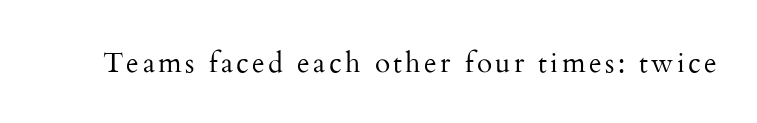
You could not count columns in this text — the font is proportionally spaced. Letters have the restrained weight of plain body copy at most. The text was rendered using a seriffed face with decorative stroke endings. Vertical strokes here are truly vertical. A clean baseline with only descenders dipping below it.
